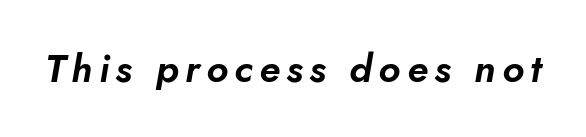
The image shows 39 px text type, italic (leaning right); set not underlined; low stroke contrast and a small x-height.
